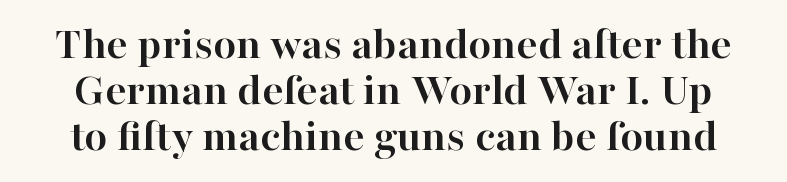
Q: Is the text bold? A: Yes.
Q: Is the text italic (slanted)? A: No, it is upright.
Q: Is the typeface a serif or a sans-serif typeface? A: Serif.
Q: Is the text underlined? A: No.
Q: Is the spacing between letters normal or unusually wide? A: Normal.
Q: Is the spacing between lines tight, normal or loose? A: Tight.
Q: Width (condensed, normal, or wide)? A: Normal.
Q: Stroke contrast? A: High.
Q: x-height? A: Medium.
Q: Monospaced? A: No.
